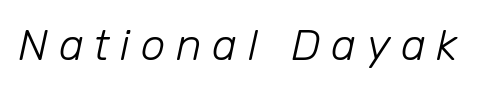
The typography opts for an oblique posture over an upright one. Spacing between characters has been opened up far beyond the box default. The passage shown is typed in a proportional face where columns would drift. Descenders hang freely into open space. The typesetting does not lean heavy: it is not bold.
